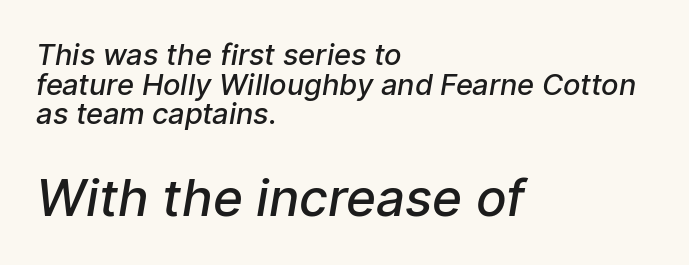
{"serif": "no", "bold": "semi", "weight": "semibold", "width": "normal", "stroke_contrast": "low", "x_height": "medium", "monospaced": "no", "underline": "no", "align": "left", "line_spacing": "tight", "line_spacing_ratio": 1.02, "letter_spacing": "normal", "letter_spacing_em": 0.0, "larger_block": "second", "size_ratio": 1.76, "glyph_px": 51}
